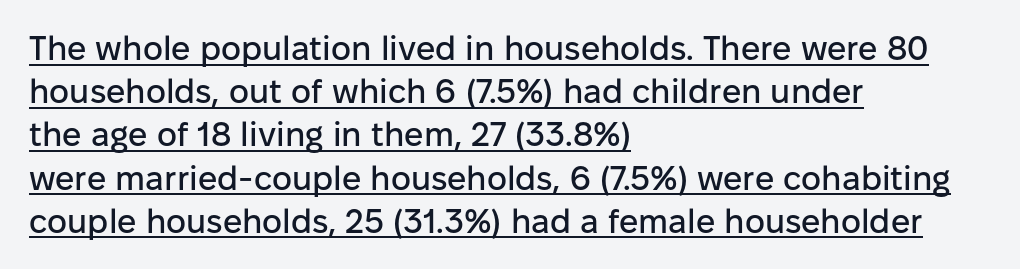
Q: Is the text italic (slanted)? A: No, it is upright.
Q: Is the typeface a serif or a sans-serif typeface? A: Sans-serif.
Q: Is the text underlined? A: Yes.
Q: How is the paragraph aligned? A: Left-aligned.
Q: Is the spacing between letters normal or unusually wide? A: Normal.
Q: Is the spacing between lines tight, normal or loose? A: Normal.
Q: Width (condensed, normal, or wide)? A: Normal.
Q: Stroke contrast? A: Low.
Q: x-height? A: Medium.
Q: Monospaced? A: No.
